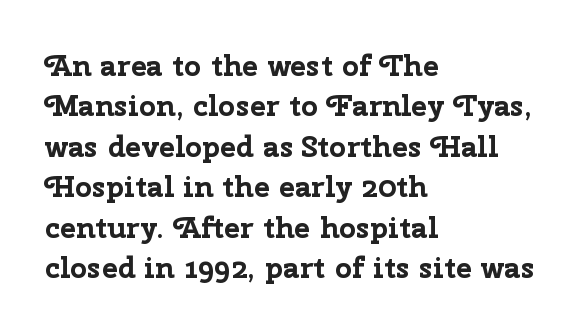
Compared with an ordinary text face, these strokes are far heavier — a full bold. The rendering uses a moderate line-height, typical for paragraphs. Does the type have serifs? No, each stem ends abruptly. Quick note: underline off. No extra tracking has been applied to these lines.
